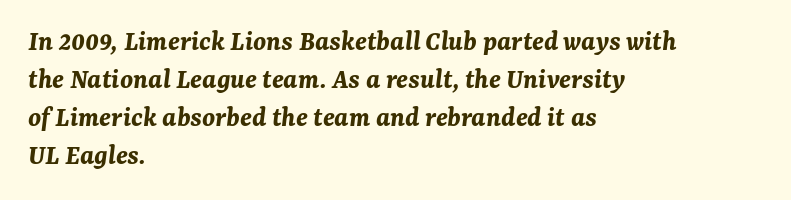
Slant detected: the letters are inclined. One-word summary of the alignment: left. This sample keeps an unexceptional amount of space between lines. The specimen omits any rule beneath the text block's lines. No extra tracking has been applied to these lines.
